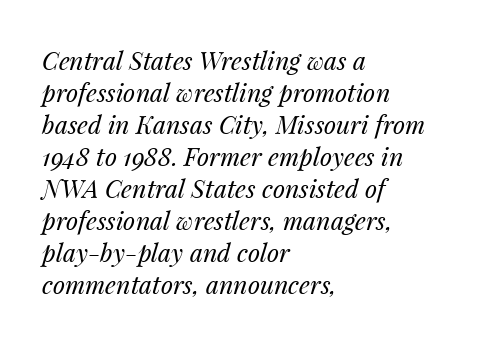
Q: Is the text bold? A: No.
Q: Is the text italic (slanted)? A: Yes, it leans right by about 14 degrees.
Q: Is the text underlined? A: No.
Q: How is the paragraph aligned? A: Left-aligned.
Q: Is the spacing between letters normal or unusually wide? A: Normal.
Q: Is the spacing between lines tight, normal or loose? A: Normal.
